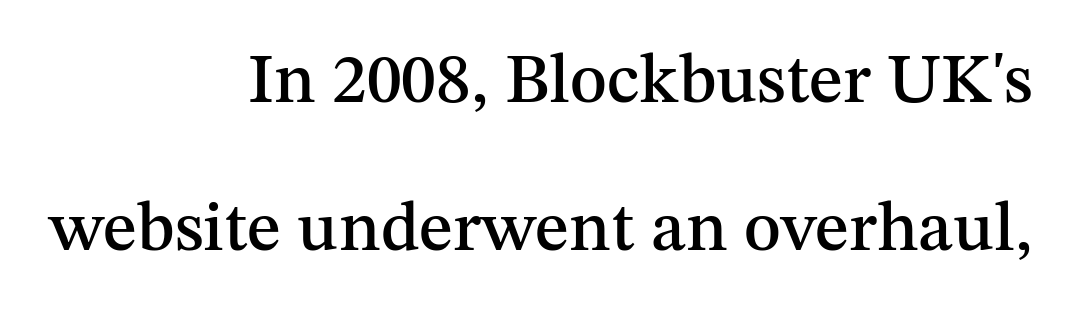
These lines were composed using upright roman letters. The rendering shows small feet on the letterforms — a serif design. Any mark beneath the type? The region is blank. The face used here is proportionally spaced, like ordinary book or web type.
